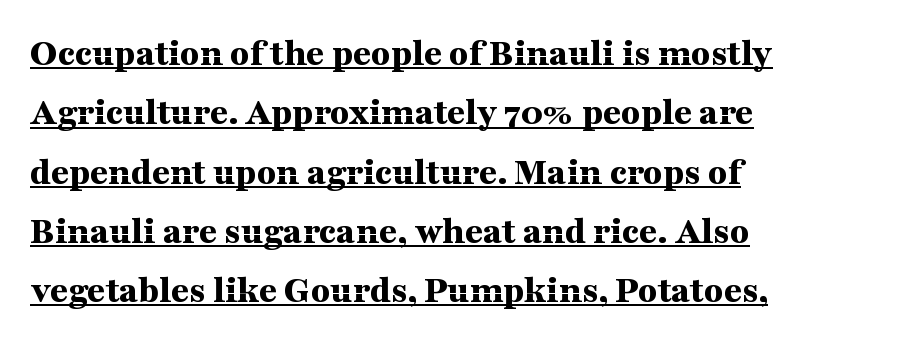
Q: Is the text bold? A: Yes.
Q: Is the text italic (slanted)? A: No, it is upright.
Q: Is the typeface a serif or a sans-serif typeface? A: Serif.
Q: Is the text underlined? A: Yes.
Q: How is the paragraph aligned? A: Left-aligned.
Q: Is the spacing between letters normal or unusually wide? A: Normal.
Q: Is the spacing between lines tight, normal or loose? A: Normal.
Q: Width (condensed, normal, or wide)? A: Wide.
Q: Stroke contrast? A: Medium.
Q: x-height? A: Medium.
Q: Monospaced? A: No.
